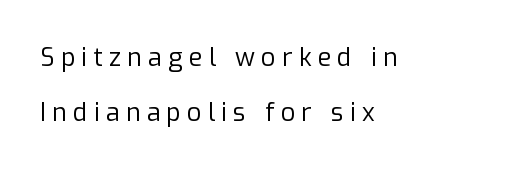
Any mark beneath the type? The region is blank. The font's upright variant was chosen for this text. This sample trades compactness for vertical openness between lines. Heft: none added — not bold. Line beginnings align vertically; line endings do not. In terms of letterspacing, this is a distinctly airy, spread setting.
